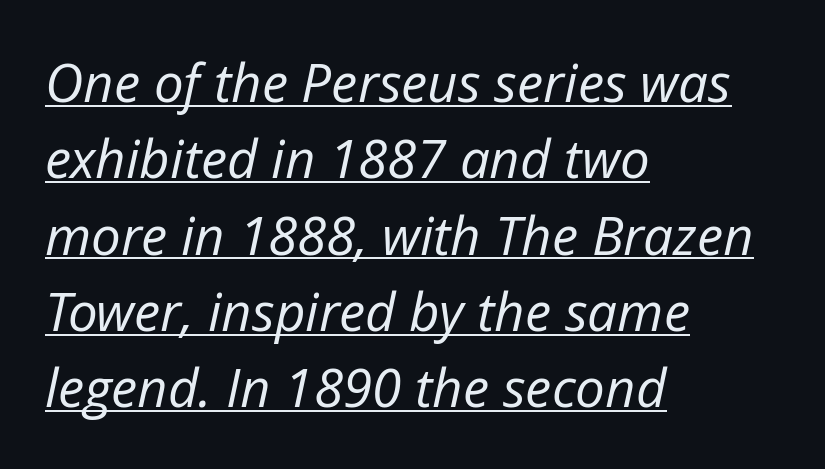
{"italic": "yes", "lean": "right", "slant_degrees": 12, "bold": "no", "weight": "regular", "width": "normal", "stroke_contrast": "low", "x_height": "medium", "monospaced": "no", "underline": "yes", "align": "left", "line_spacing": "normal", "line_spacing_ratio": 1.44, "letter_spacing": "normal", "letter_spacing_em": 0.0, "glyph_px": 53}
